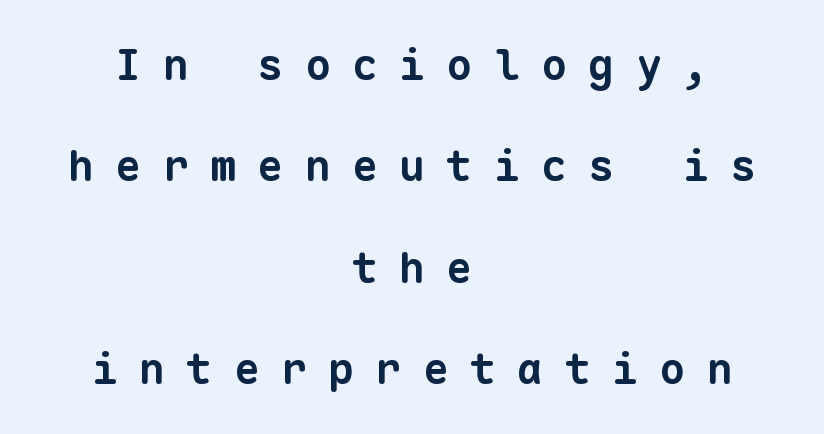
Q: Is the text bold? A: Yes.
Q: Is the typeface a serif or a sans-serif typeface? A: Sans-serif.
Q: Is the text underlined? A: No.
Q: How is the paragraph aligned? A: Centered.
Q: Is the spacing between letters normal or unusually wide? A: Unusually wide.
Q: Is the spacing between lines tight, normal or loose? A: Loose.
Q: Width (condensed, normal, or wide)? A: Normal.
Q: Stroke contrast? A: Low.
Q: x-height? A: Medium.
Q: Monospaced? A: Yes.
